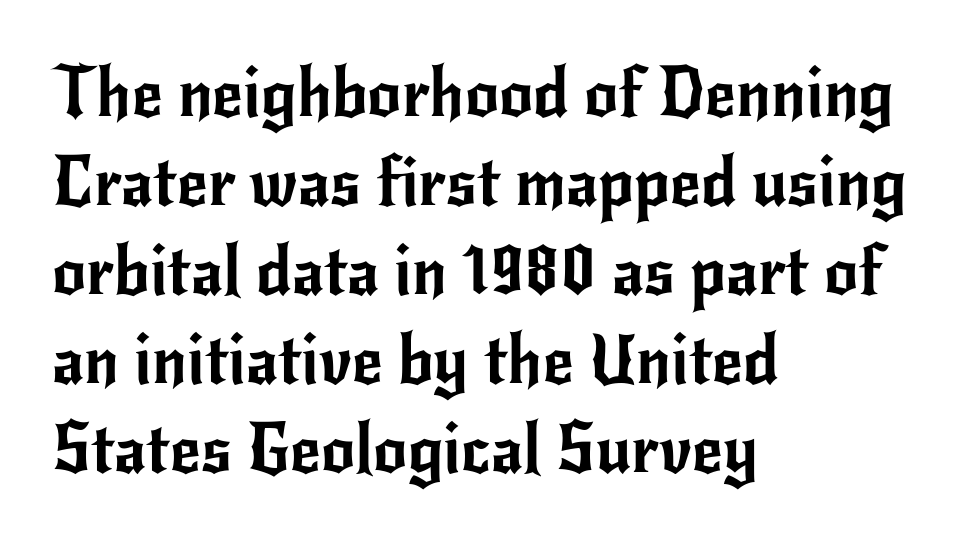
Q: Is the text italic (slanted)? A: No, it is upright.
Q: Is the typeface a serif or a sans-serif typeface? A: Sans-serif.
Q: Is the text underlined? A: No.
Q: How is the paragraph aligned? A: Left-aligned.
Q: Is the spacing between letters normal or unusually wide? A: Normal.
Q: Is the spacing between lines tight, normal or loose? A: Normal.
Q: Width (condensed, normal, or wide)? A: Normal.
Q: Stroke contrast? A: Low.
Q: x-height? A: Small.
Q: Monospaced? A: No.
